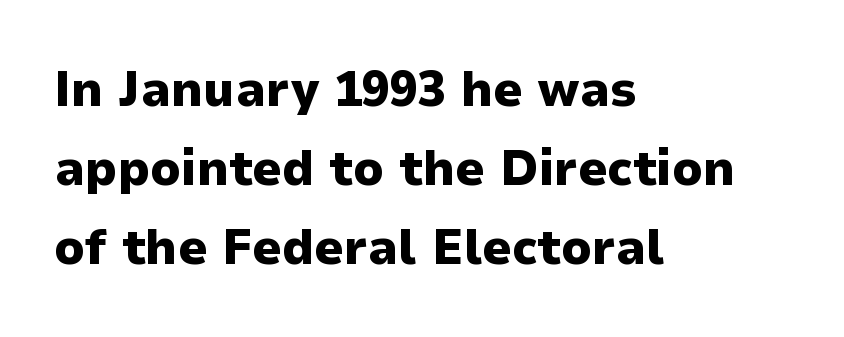
The image shows 51 px heavy sans-serif type, upright; set left-aligned, normal line spacing (1.55x), normal letter spacing, not underlined; low stroke contrast and a medium x-height.
